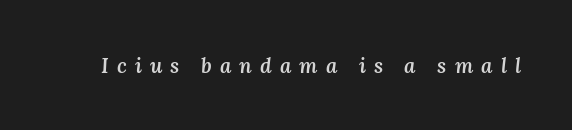
The image shows 21 px text type, italic (leaning right); set unusually wide letter spacing (+0.38 em), not underlined.
